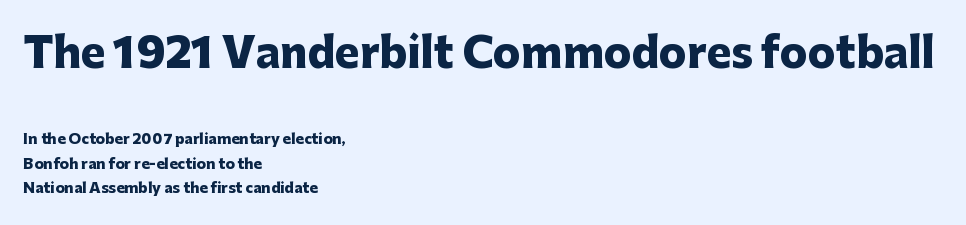
Q: Is the text bold? A: Yes.
Q: Is the text italic (slanted)? A: No, it is upright.
Q: Is the typeface a serif or a sans-serif typeface? A: Sans-serif.
Q: Is the text underlined? A: No.
Q: How is the paragraph aligned? A: Left-aligned.
Q: Is the spacing between letters normal or unusually wide? A: Normal.
Q: Which block of text is set in a larger size, the first (top) or the second (bottom)? A: The first (top) one.
Q: Width (condensed, normal, or wide)? A: Normal.
Q: Stroke contrast? A: Low.
Q: x-height? A: Medium.
Q: Monospaced? A: No.
